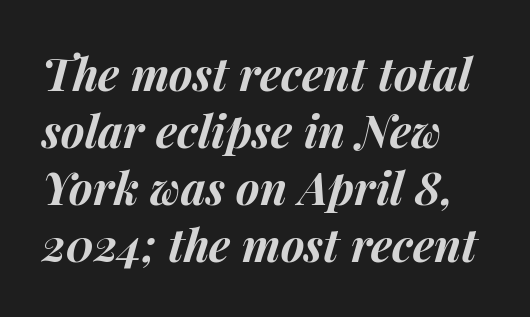
{"italic": "yes", "lean": "right", "slant_degrees": 15, "bold": "yes", "weight": "bold", "width": "normal", "stroke_contrast": "medium", "x_height": "medium", "monospaced": "no", "underline": "no", "align": "left", "line_spacing": "normal", "line_spacing_ratio": 1.27, "letter_spacing": "normal", "letter_spacing_em": 0.0, "glyph_px": 45}
